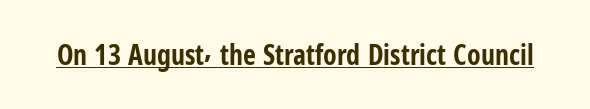
{"serif": "no", "italic": "no", "bold": "yes", "weight": "bold", "width": "condensed", "stroke_contrast": "low", "x_height": "medium", "monospaced": "no", "underline": "yes", "letter_spacing": "normal", "letter_spacing_em": 0.0, "glyph_px": 28}
